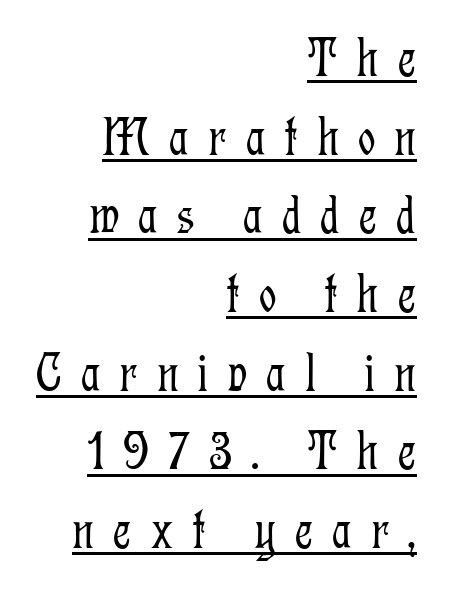
Leftover space on each line is placed entirely before the opening word. One glance says typical: line gaps are just what's usual. Every character sits straight up, as roman type does. Spacing between characters has been opened up far beyond the box default. Is this a heavy cut? Hardly; it is regular or lighter.
